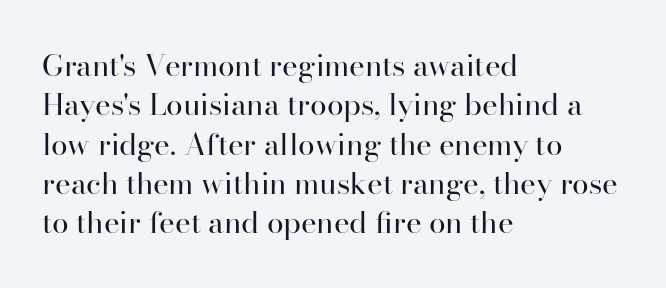
Q: Is the text bold? A: No.
Q: Is the text italic (slanted)? A: No, it is upright.
Q: Is the typeface a serif or a sans-serif typeface? A: Serif.
Q: Is the text underlined? A: No.
Q: How is the paragraph aligned? A: Left-aligned.
Q: Is the spacing between letters normal or unusually wide? A: Normal.
Q: Is the spacing between lines tight, normal or loose? A: Normal.
Q: Width (condensed, normal, or wide)? A: Normal.
Q: Stroke contrast? A: High.
Q: x-height? A: Small.
Q: Monospaced? A: No.
